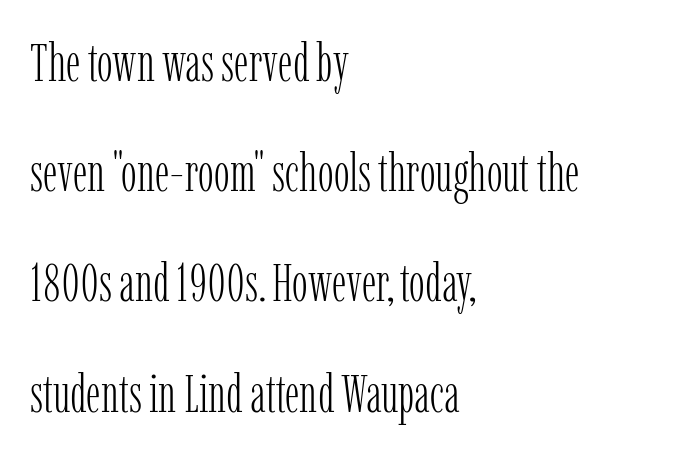
Q: Is the text bold? A: No.
Q: Is the text italic (slanted)? A: No, it is upright.
Q: Is the typeface a serif or a sans-serif typeface? A: Serif.
Q: Is the text underlined? A: No.
Q: How is the paragraph aligned? A: Left-aligned.
Q: Is the spacing between letters normal or unusually wide? A: Normal.
Q: Is the spacing between lines tight, normal or loose? A: Loose.
Q: Width (condensed, normal, or wide)? A: Condensed.
Q: Stroke contrast? A: Low.
Q: x-height? A: Medium.
Q: Monospaced? A: No.
